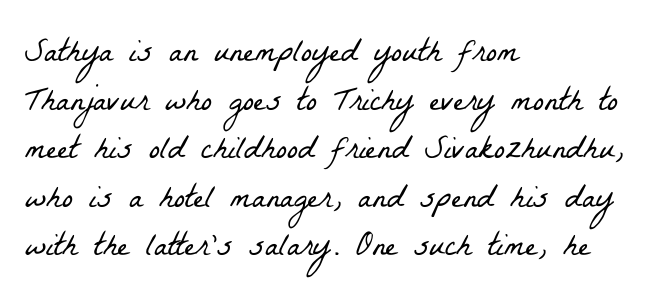
{"serif": "yes", "bold": "no", "weight": "light", "width": "condensed", "stroke_contrast": "low", "x_height": "medium", "monospaced": "no", "underline": "no", "align": "left", "line_spacing": "normal", "line_spacing_ratio": 1.47, "letter_spacing": "normal", "letter_spacing_em": 0.0, "glyph_px": 33}
